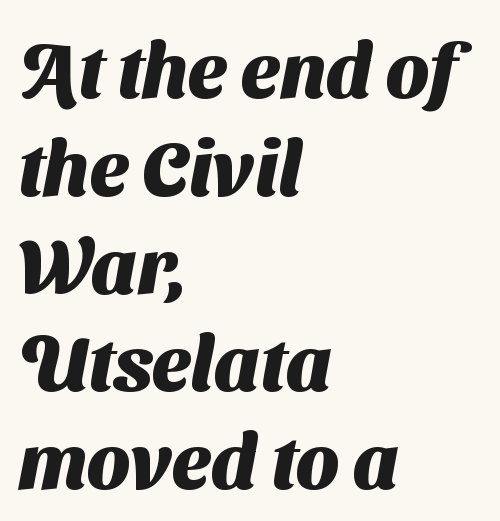
{"serif": "no", "bold": "yes", "weight": "heavy", "width": "normal", "stroke_contrast": "medium", "x_height": "medium", "monospaced": "no", "underline": "no", "align": "left", "line_spacing": "normal", "line_spacing_ratio": 1.27, "letter_spacing": "normal", "letter_spacing_em": 0.0, "glyph_px": 77}
